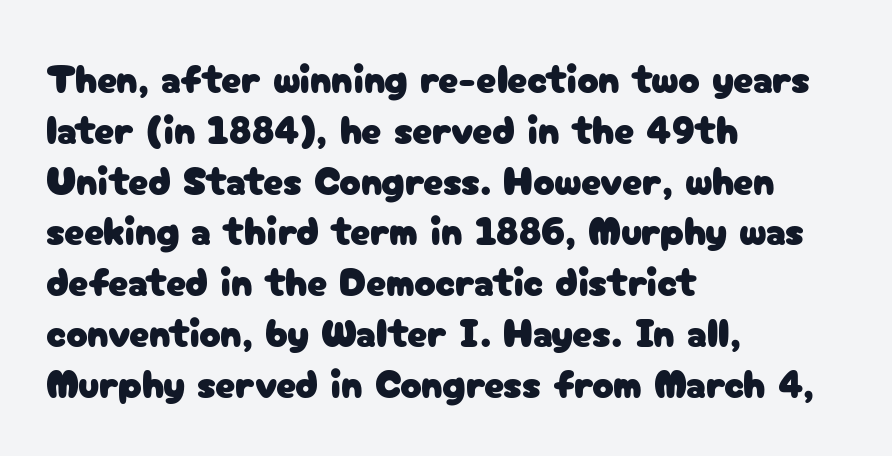
Q: Is the text italic (slanted)? A: No, it is upright.
Q: Is the typeface a serif or a sans-serif typeface? A: Sans-serif.
Q: Is the text underlined? A: No.
Q: How is the paragraph aligned? A: Left-aligned.
Q: Is the spacing between letters normal or unusually wide? A: Normal.
Q: Is the spacing between lines tight, normal or loose? A: Normal.
Q: Width (condensed, normal, or wide)? A: Normal.
Q: Stroke contrast? A: Low.
Q: x-height? A: Medium.
Q: Monospaced? A: No.
